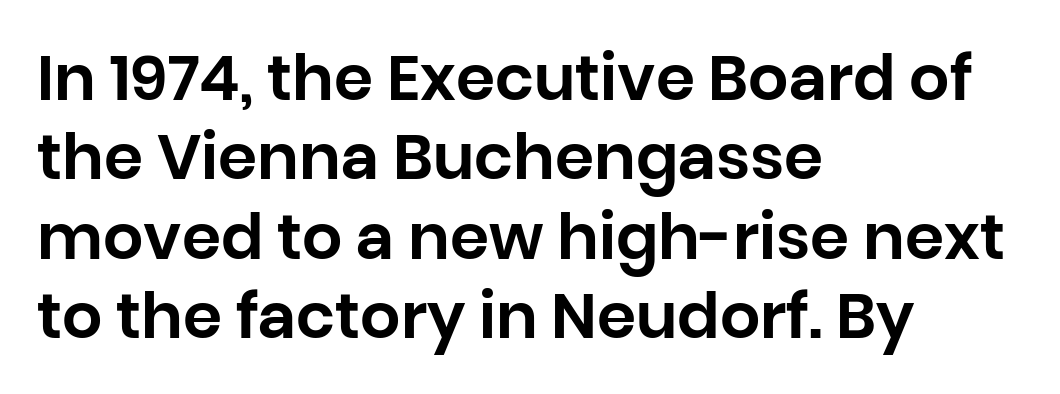
The image shows 63 px sans-serif type, upright; set left-aligned, normal line spacing (1.26x), normal letter spacing, not underlined; low stroke contrast and a large x-height.
